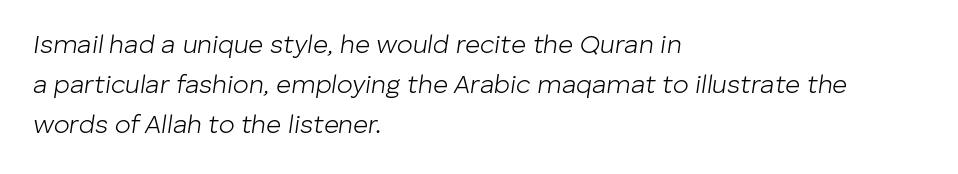
Q: Is the text bold? A: No.
Q: Is the text italic (slanted)? A: Yes, it leans right by about 8 degrees.
Q: Is the text underlined? A: No.
Q: How is the paragraph aligned? A: Left-aligned.
Q: Is the spacing between letters normal or unusually wide? A: Normal.
Q: Is the spacing between lines tight, normal or loose? A: Normal.
